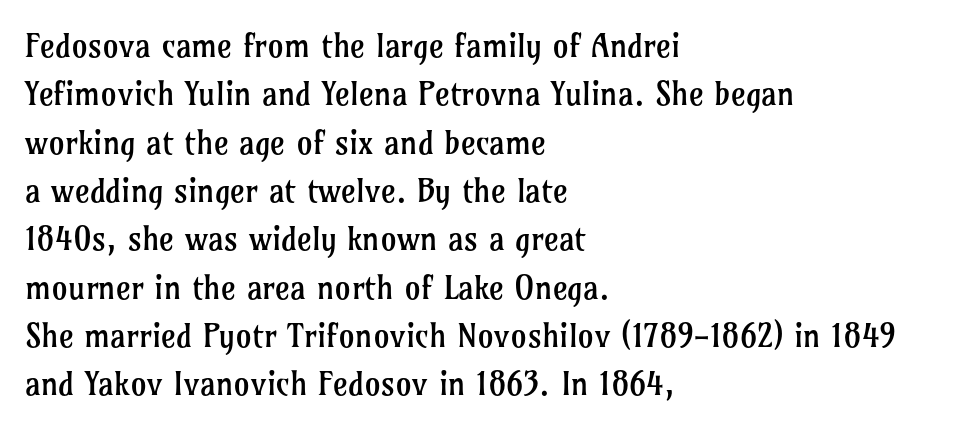
{"serif": "yes", "italic": "no", "bold": "no", "weight": "regular", "width": "normal", "stroke_contrast": "low", "x_height": "medium", "monospaced": "no", "underline": "no", "align": "left", "line_spacing": "normal", "line_spacing_ratio": 1.51, "letter_spacing": "normal", "letter_spacing_em": 0.0, "glyph_px": 32}
